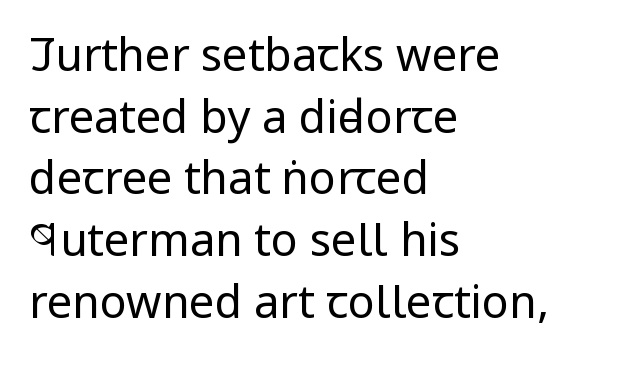
Q: Is the text bold? A: No.
Q: Is the text italic (slanted)? A: No, it is upright.
Q: Is the typeface a serif or a sans-serif typeface? A: Sans-serif.
Q: Is the text underlined? A: No.
Q: How is the paragraph aligned? A: Left-aligned.
Q: Is the spacing between letters normal or unusually wide? A: Normal.
Q: Is the spacing between lines tight, normal or loose? A: Normal.
Q: Width (condensed, normal, or wide)? A: Condensed.
Q: Stroke contrast? A: Low.
Q: x-height? A: Large.
Q: Monospaced? A: No.
